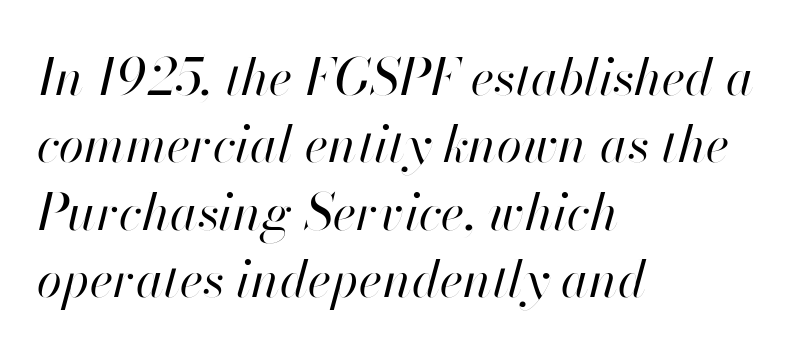
The image shows 51 px regular-weight type, italic (leaning right); set left-aligned, normal line spacing (1.32x), normal letter spacing, not underlined; high stroke contrast and a small x-height.
